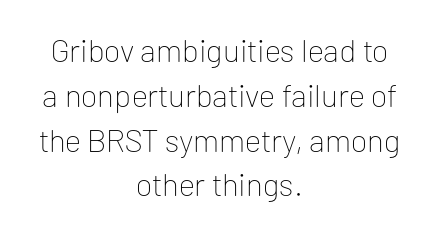
This rendering uses center alignment, leaving both contours irregular but symmetric. Letters have the restrained weight of plain body copy at most. Horizontal bands of white between lines are of average thickness. Designer's note — italics off, roman on. The horizontal fit of the characters is conventional and even. This is sans-serif lettering, the kind often seen on screens and signage.
